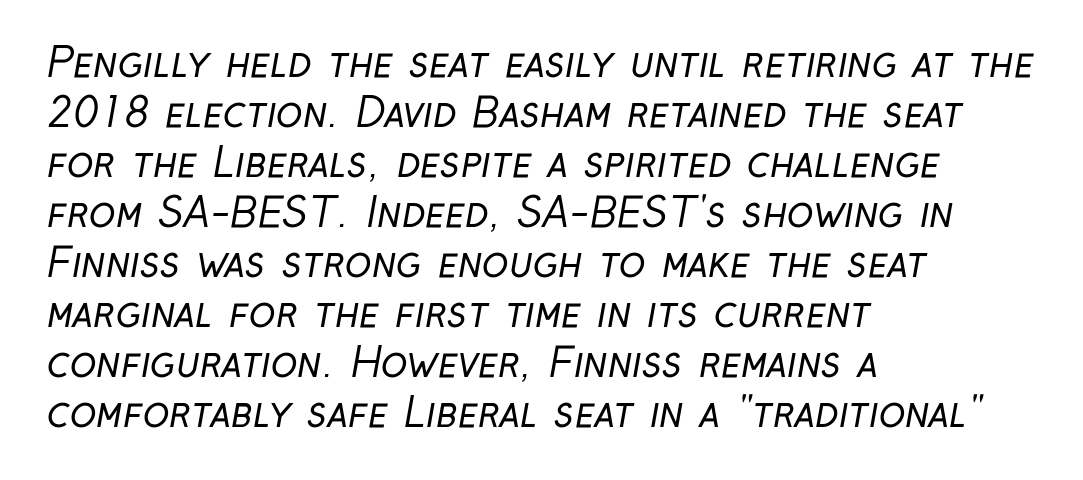
{"serif": "no", "bold": "no", "weight": "regular", "width": "condensed", "stroke_contrast": "low", "x_height": "medium", "monospaced": "no", "underline": "no", "align": "left", "line_spacing": "normal", "line_spacing_ratio": 1.25, "letter_spacing": "normal", "letter_spacing_em": 0.0, "glyph_px": 40}
